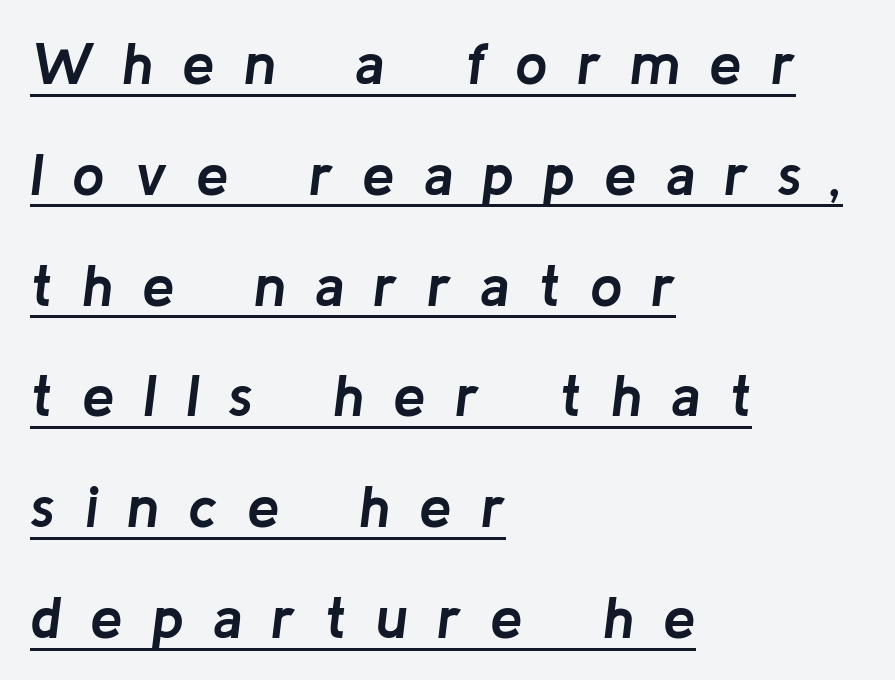
{"italic": "yes", "lean": "right", "slant_degrees": 8, "bold": "yes", "weight": "semibold", "width": "normal", "stroke_contrast": "low", "x_height": "medium", "monospaced": "no", "underline": "yes", "align": "left", "line_spacing": "loose", "line_spacing_ratio": 1.91, "letter_spacing": "wide", "letter_spacing_em": 0.5, "glyph_px": 58}
